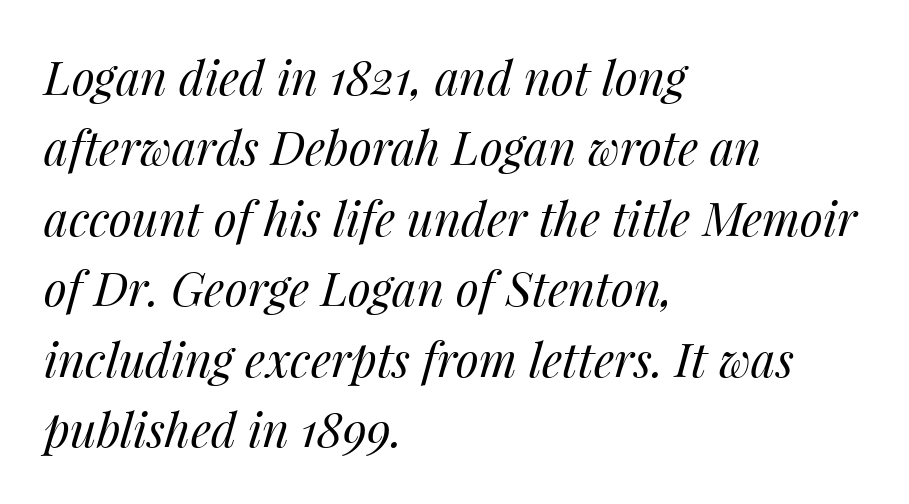
Q: Is the text bold? A: No.
Q: Is the text italic (slanted)? A: Yes, it leans right by about 14 degrees.
Q: Is the text underlined? A: No.
Q: How is the paragraph aligned? A: Left-aligned.
Q: Is the spacing between letters normal or unusually wide? A: Normal.
Q: Is the spacing between lines tight, normal or loose? A: Normal.
Q: Width (condensed, normal, or wide)? A: Normal.
Q: Stroke contrast? A: Medium.
Q: x-height? A: Medium.
Q: Monospaced? A: No.
